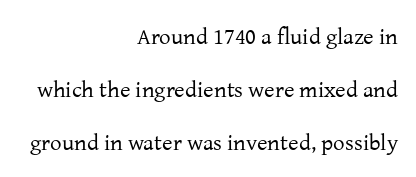
The glyphs are unaccompanied by any horizontal stroke below them. The ragged edge is on the left, which tells us the setting is flush right. Airy leading. The characters are drawn with everyday or finer stroke widths. A typesetter would mark this as roman, not italic. Between one letter and the next there's only the usual sliver of space.
